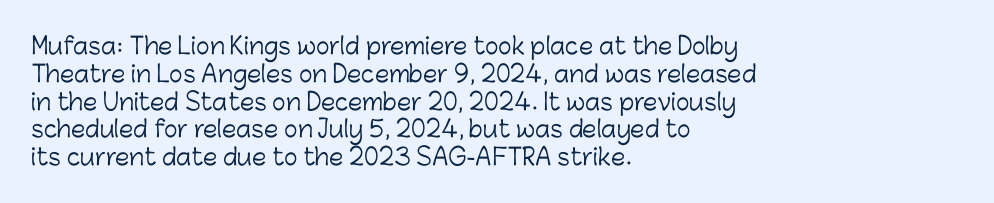
Italic: no, the glyphs are upright roman. Typeset ragged right — the left edge is the straight one. The gaps between neighbouring characters are ordinary and unremarkable. No letter is thick-stroked: the sample isn't bold. Lines of text with bare space underneath.
